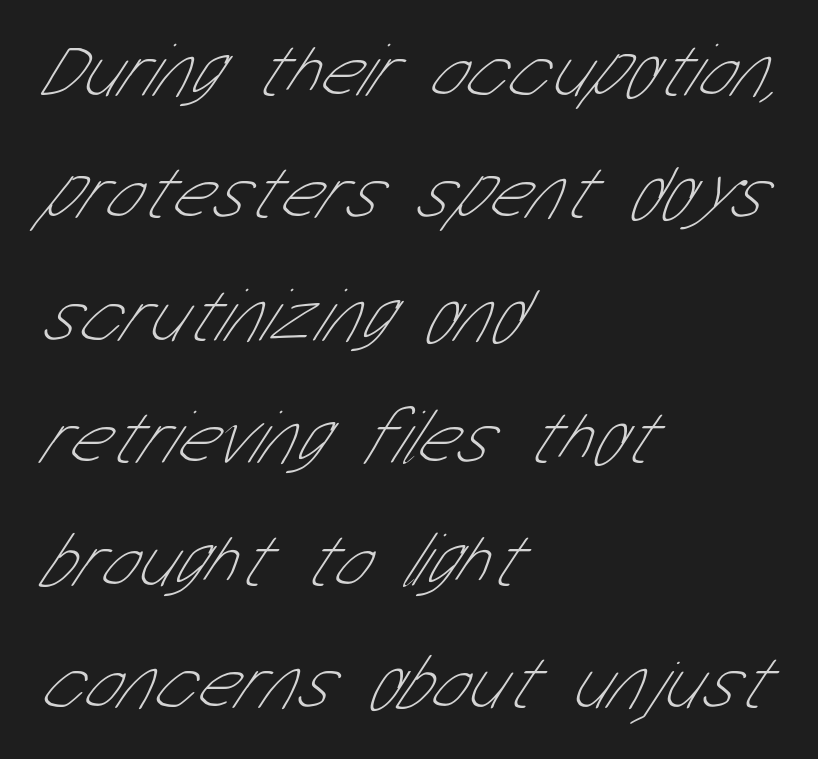
{"serif": "no", "bold": "no", "weight": "thin", "width": "condensed", "stroke_contrast": "low", "x_height": "medium", "monospaced": "no", "underline": "no", "align": "left", "line_spacing": "normal", "line_spacing_ratio": 1.59, "letter_spacing": "normal", "letter_spacing_em": 0.0, "glyph_px": 77}
